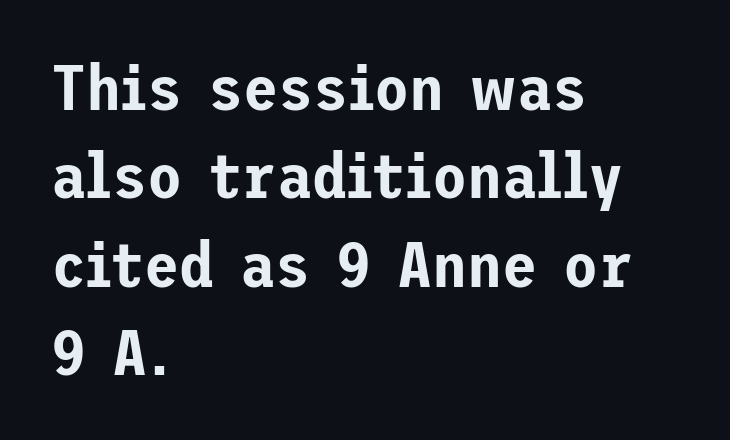
The image shows 64 px sans-serif type, upright; set left-aligned, normal line spacing (1.38x), normal letter spacing, not underlined; low stroke contrast and a medium x-height.
